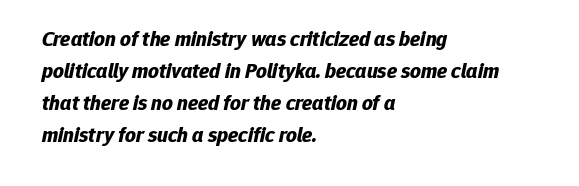
Q: Is the text bold? A: Yes.
Q: Is the text italic (slanted)? A: Yes, it leans right by about 12 degrees.
Q: Is the text underlined? A: No.
Q: How is the paragraph aligned? A: Left-aligned.
Q: Is the spacing between letters normal or unusually wide? A: Normal.
Q: Is the spacing between lines tight, normal or loose? A: Normal.
